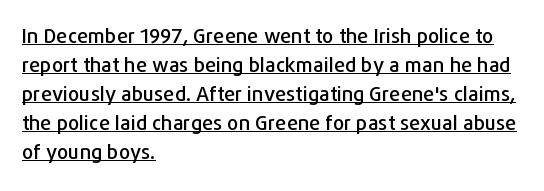
The image shows 20 px text type, upright; set left-aligned, normal line spacing (1.45x), normal letter spacing, underlined.
